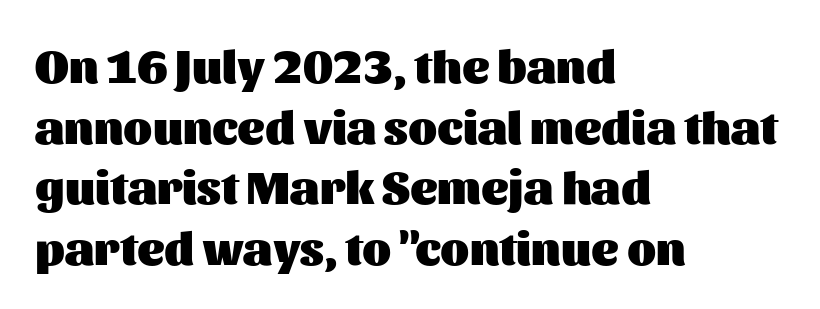
The image shows 47 px heavy sans-serif type, upright; set left-aligned, normal line spacing (1.29x), normal letter spacing, not underlined; medium stroke contrast and a medium x-height.
